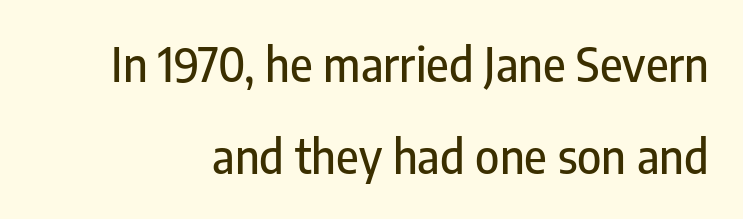
Look at the tracking — it's just the regular setting, nothing added. The axis of the letterforms is exactly vertical. I'd call this a sans setting — the letters go barefoot. These lines are rendered in a variable-pitch font.
